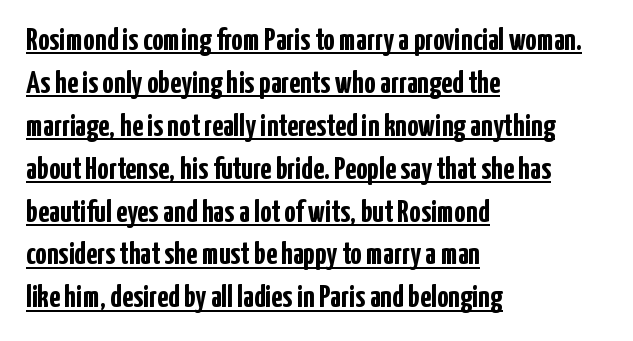
The image shows 32 px semibold, condensed sans-serif type, upright; set left-aligned, normal line spacing (1.34x), normal letter spacing, underlined; low stroke contrast and a medium x-height.
